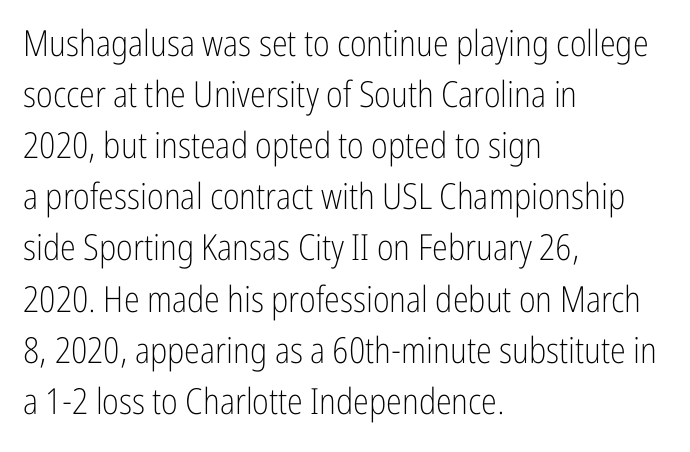
The image shows 36 px light, condensed sans-serif type, upright; set left-aligned, normal line spacing (1.42x), normal letter spacing, not underlined; low stroke contrast and a medium x-height.
